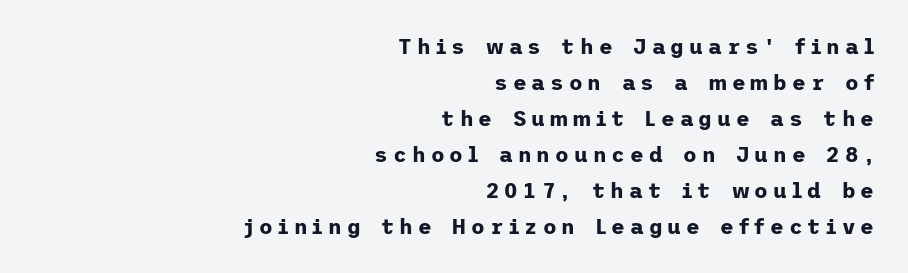
{"italic": "no", "bold": "yes", "underline": "no", "align": "right", "line_spacing_ratio": 1.71, "letter_spacing": "wide", "letter_spacing_em": 0.24, "glyph_px": 21}
